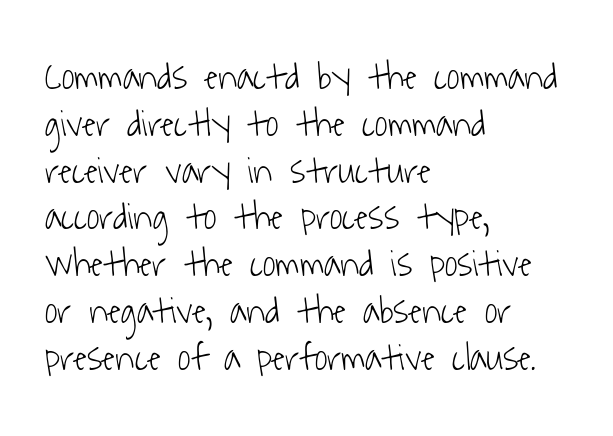
Q: Is the text bold? A: No.
Q: Is the typeface a serif or a sans-serif typeface? A: Sans-serif.
Q: Is the text underlined? A: No.
Q: How is the paragraph aligned? A: Left-aligned.
Q: Is the spacing between letters normal or unusually wide? A: Normal.
Q: Width (condensed, normal, or wide)? A: Condensed.
Q: Stroke contrast? A: Low.
Q: x-height? A: Medium.
Q: Monospaced? A: No.
